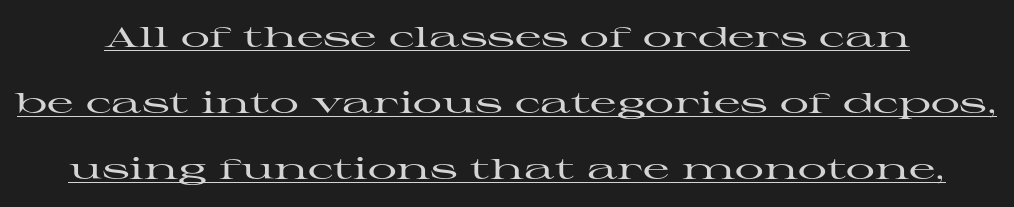
The image shows 29 px wide serif type, upright; set loose line spacing (2.28x), normal letter spacing, underlined; high stroke contrast and a medium x-height.
